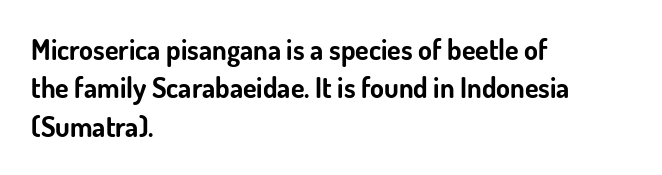
{"serif": "no", "italic": "no", "bold": "yes", "weight": "bold", "width": "normal", "stroke_contrast": "low", "x_height": "small", "monospaced": "no", "underline": "no", "align": "left", "line_spacing": "normal", "line_spacing_ratio": 1.37, "letter_spacing": "normal", "letter_spacing_em": 0.0, "glyph_px": 28}
